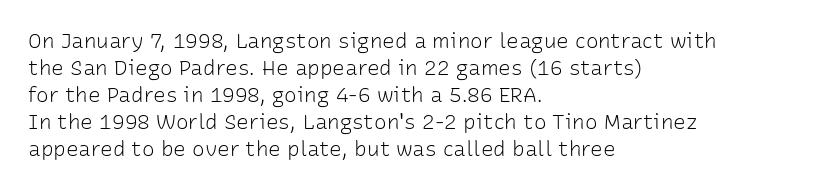
Q: Is the text bold? A: No.
Q: Is the text italic (slanted)? A: No, it is upright.
Q: Is the text underlined? A: No.
Q: How is the paragraph aligned? A: Left-aligned.
Q: Is the spacing between letters normal or unusually wide? A: Normal.
Q: Is the spacing between lines tight, normal or loose? A: Normal.
